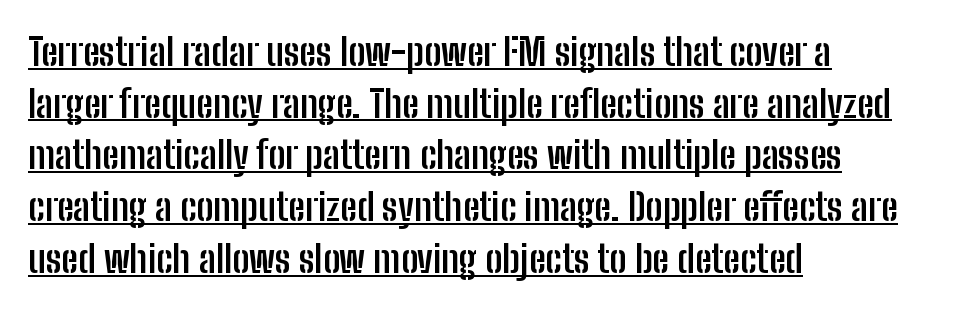
Default kerning and tracking; the words read as compact shapes. The font family rendered here belongs to the sans-serif group. The lines sit at an ordinary, default distance from one another. These lines are set flush left with a ragged right edge. Notice how a bar underscores the lettering throughout. The letters stand straight up with perfectly vertical stems.
